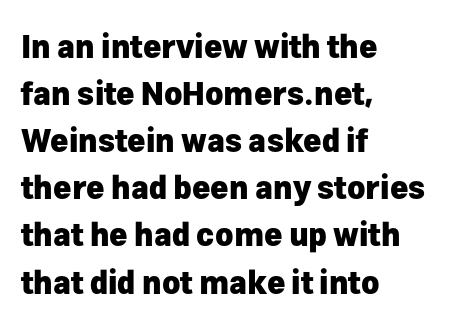
Varying glyph widths throughout — classic text-font behaviour. The typesetting leans heavy: a genuine bold. Regarding serifs, this sample does without them. Style check: upright.
